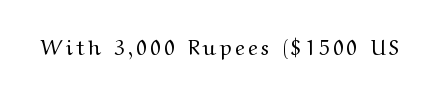
Nope, not italic — everything's standing straight. Weight: regular or lighter. This rendering features lettering with no underline.
